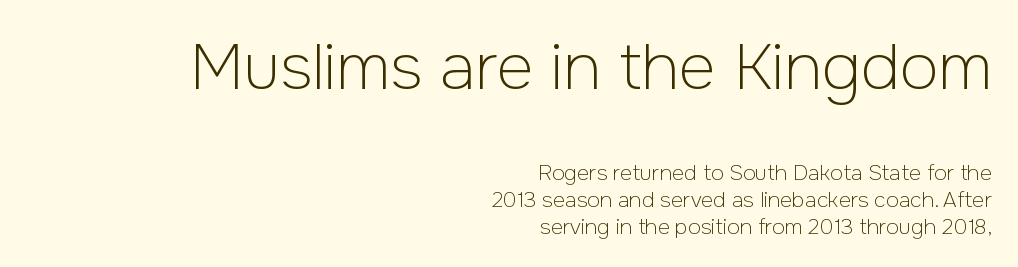
{"serif": "no", "italic": "no", "bold": "no", "weight": "light", "width": "normal", "stroke_contrast": "low", "x_height": "medium", "monospaced": "no", "underline": "no", "align": "right", "line_spacing": "normal", "line_spacing_ratio": 1.28, "letter_spacing": "normal", "letter_spacing_em": 0.0, "larger_block": "first", "size_ratio": 3.05, "glyph_px": 64}
